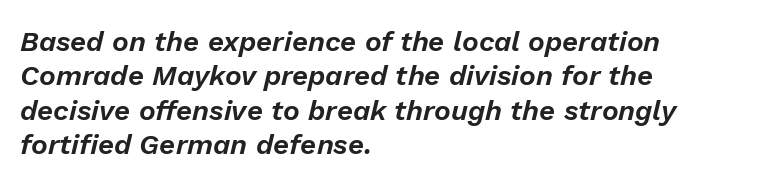
Q: Is the text italic (slanted)? A: Yes, it leans right by about 13 degrees.
Q: Is the text underlined? A: No.
Q: How is the paragraph aligned? A: Left-aligned.
Q: Is the spacing between letters normal or unusually wide? A: Normal.
Q: Width (condensed, normal, or wide)? A: Normal.
Q: Stroke contrast? A: Low.
Q: x-height? A: Medium.
Q: Monospaced? A: No.
